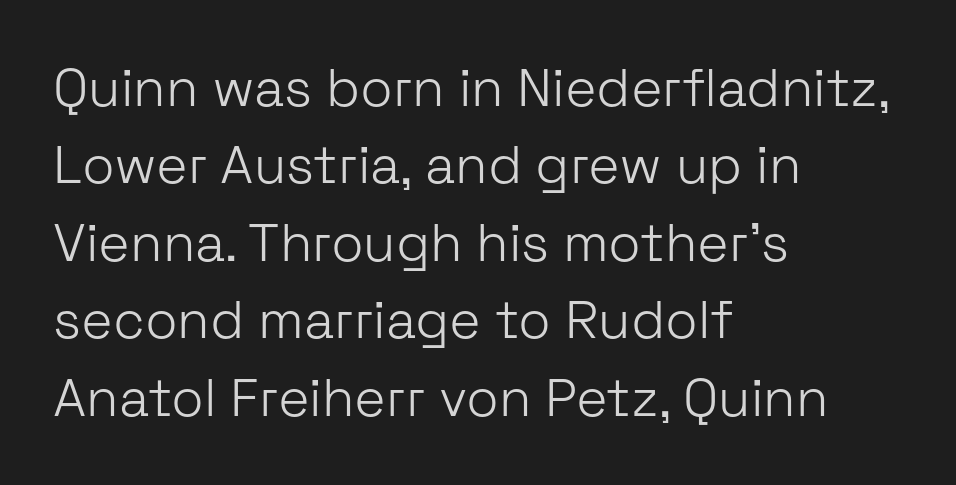
Q: Is the text bold? A: No.
Q: Is the text italic (slanted)? A: No, it is upright.
Q: Is the typeface a serif or a sans-serif typeface? A: Sans-serif.
Q: Is the text underlined? A: No.
Q: How is the paragraph aligned? A: Left-aligned.
Q: Is the spacing between letters normal or unusually wide? A: Normal.
Q: Is the spacing between lines tight, normal or loose? A: Normal.
Q: Width (condensed, normal, or wide)? A: Normal.
Q: Stroke contrast? A: Low.
Q: x-height? A: Medium.
Q: Monospaced? A: No.
